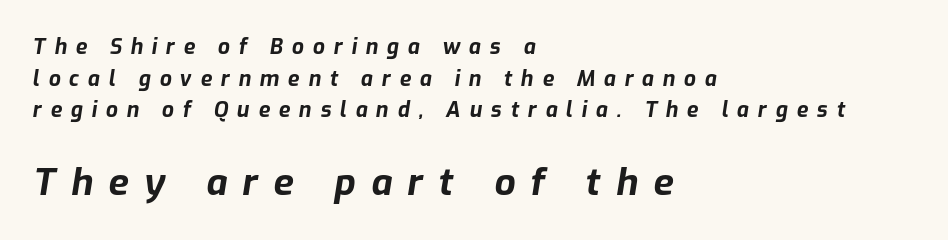
Q: Is the text bold? A: Yes.
Q: Is the text italic (slanted)? A: Yes, it leans right by about 9 degrees.
Q: Is the text underlined? A: No.
Q: How is the paragraph aligned? A: Left-aligned.
Q: Is the spacing between letters normal or unusually wide? A: Unusually wide.
Q: Is the spacing between lines tight, normal or loose? A: Normal.
Q: Which block of text is set in a larger size, the first (top) or the second (bottom)? A: The second (bottom) one.
Q: Width (condensed, normal, or wide)? A: Normal.
Q: Stroke contrast? A: Low.
Q: x-height? A: Medium.
Q: Monospaced? A: No.
